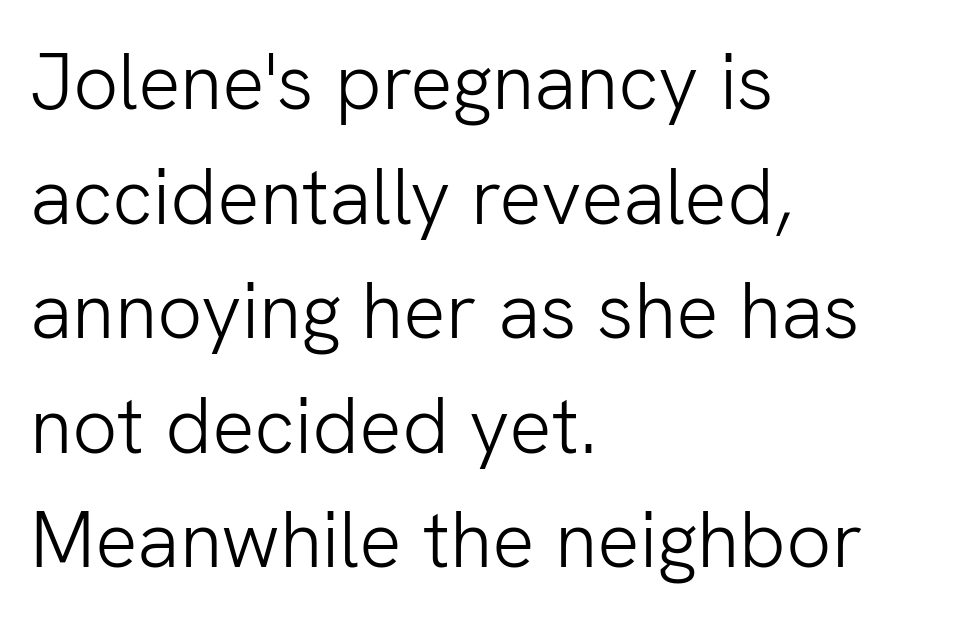
{"serif": "no", "italic": "no", "bold": "no", "weight": "light", "width": "normal", "stroke_contrast": "low", "x_height": "medium", "monospaced": "no", "underline": "no", "align": "left", "line_spacing": "normal", "line_spacing_ratio": 1.45, "letter_spacing": "normal", "letter_spacing_em": 0.0, "glyph_px": 79}
